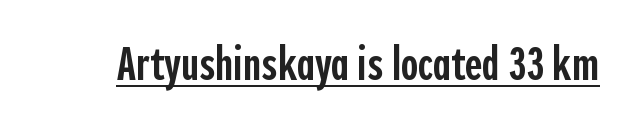
Q: Is the text bold? A: Semi-bold.
Q: Is the text italic (slanted)? A: No, it is upright.
Q: Is the typeface a serif or a sans-serif typeface? A: Sans-serif.
Q: Is the text underlined? A: Yes.
Q: Is the spacing between letters normal or unusually wide? A: Normal.
Q: Width (condensed, normal, or wide)? A: Condensed.
Q: x-height? A: Medium.
Q: Monospaced? A: No.
